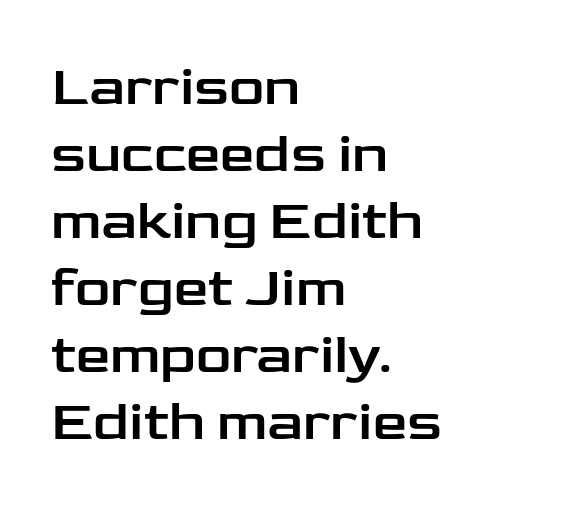
The image shows 55 px wide sans-serif type, upright; set left-aligned, line spacing 1.22x, normal letter spacing, not underlined; low stroke contrast and a medium x-height.
